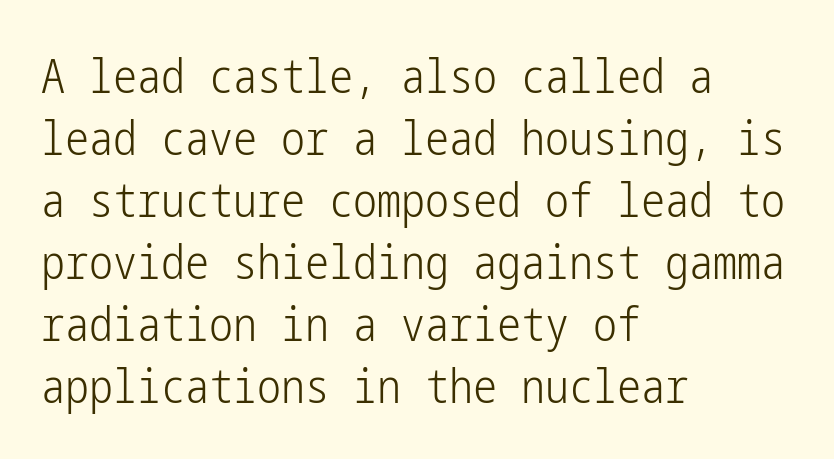
The image shows 48 px light, condensed sans-serif type, upright; set left-aligned, normal line spacing (1.29x), normal letter spacing, not underlined; low stroke contrast and a medium x-height.
